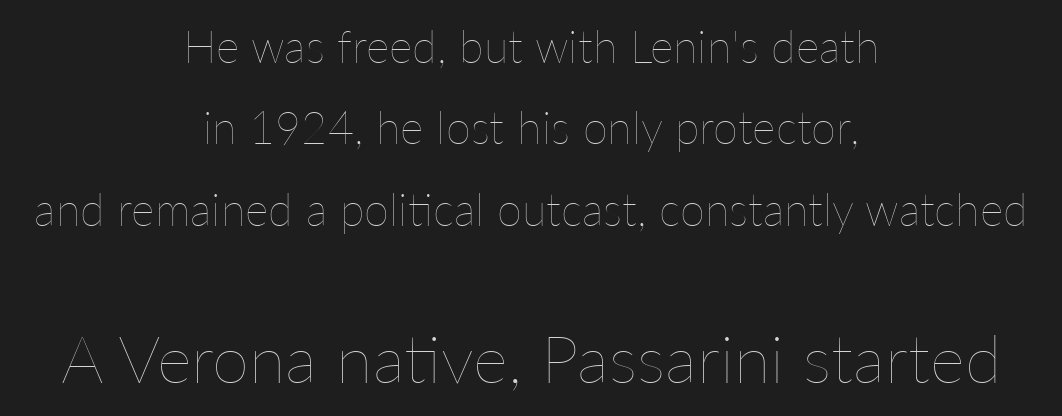
Q: Is the text bold? A: No.
Q: Is the text italic (slanted)? A: No, it is upright.
Q: Is the text underlined? A: No.
Q: How is the paragraph aligned? A: Centered.
Q: Is the spacing between letters normal or unusually wide? A: Normal.
Q: Which block of text is set in a larger size, the first (top) or the second (bottom)? A: The second (bottom) one.
Q: Width (condensed, normal, or wide)? A: Normal.
Q: Stroke contrast? A: Low.
Q: x-height? A: Medium.
Q: Monospaced? A: No.
